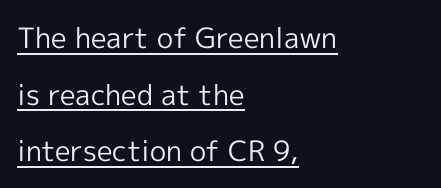
The image shows 28 px regular-weight sans-serif type, upright; set left-aligned, loose line spacing (2.02x), normal letter spacing, underlined; a medium x-height.
